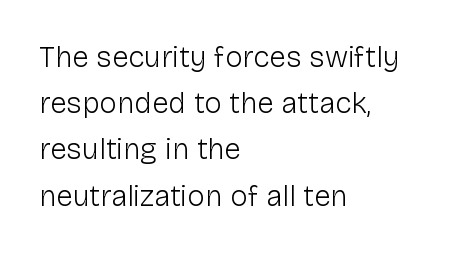
{"serif": "no", "italic": "no", "bold": "no", "weight": "light", "width": "normal", "stroke_contrast": "low", "x_height": "medium", "monospaced": "no", "underline": "no", "align": "left", "line_spacing": "normal", "line_spacing_ratio": 1.54, "letter_spacing": "normal", "letter_spacing_em": 0.0, "glyph_px": 30}
